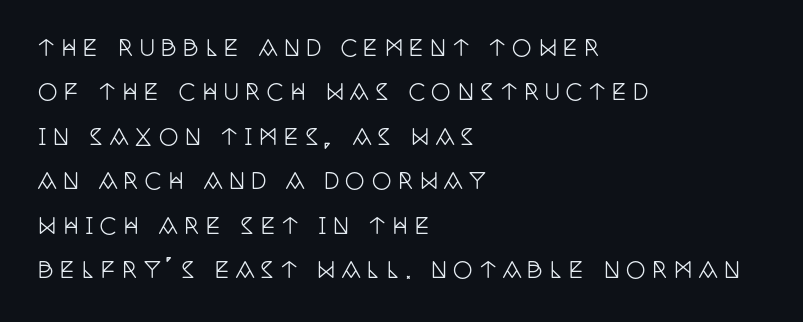
{"italic": "no", "underline": "no", "align": "left", "line_spacing": "loose", "line_spacing_ratio": 2.02, "letter_spacing": "wide", "letter_spacing_em": 0.29, "glyph_px": 22}
